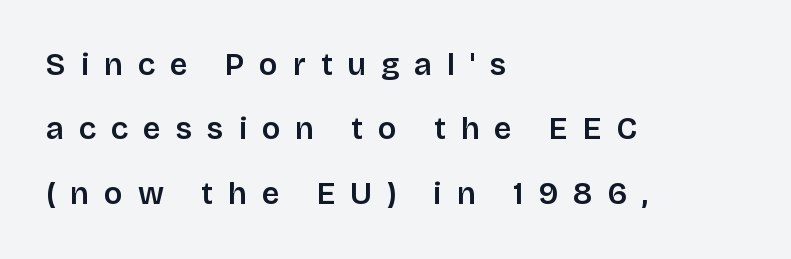
The foot of each line stays bare and open. The axis of the letterforms is exactly vertical. Spacing verdict: proportional, widths tailored to each character. Classification — sans serif.
